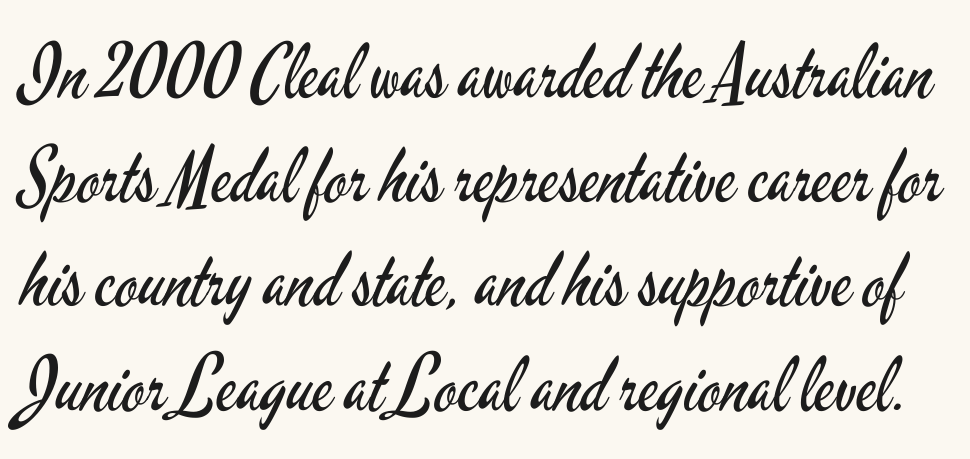
{"serif": "no", "bold": "no", "weight": "regular", "width": "condensed", "stroke_contrast": "low", "x_height": "small", "monospaced": "no", "underline": "no", "line_spacing": "normal", "line_spacing_ratio": 1.39, "letter_spacing": "normal", "letter_spacing_em": 0.0, "glyph_px": 75}
